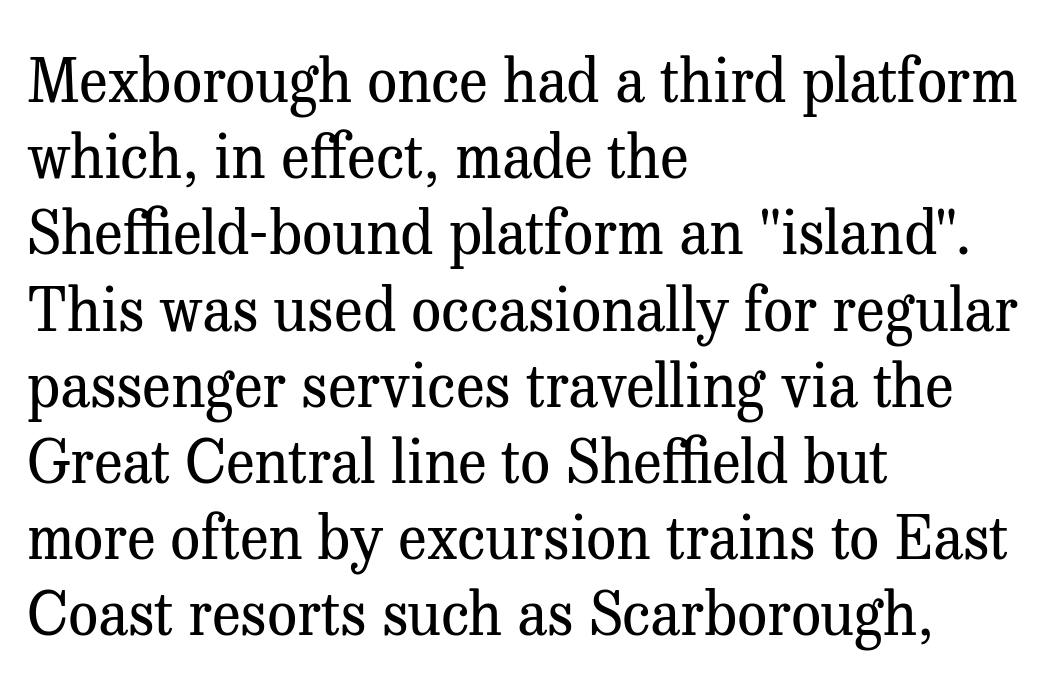
Q: Is the text bold? A: No.
Q: Is the text italic (slanted)? A: No, it is upright.
Q: Is the typeface a serif or a sans-serif typeface? A: Serif.
Q: Is the text underlined? A: No.
Q: How is the paragraph aligned? A: Left-aligned.
Q: Is the spacing between letters normal or unusually wide? A: Normal.
Q: Is the spacing between lines tight, normal or loose? A: Normal.
Q: Width (condensed, normal, or wide)? A: Normal.
Q: Stroke contrast? A: Medium.
Q: x-height? A: Medium.
Q: Monospaced? A: No.
